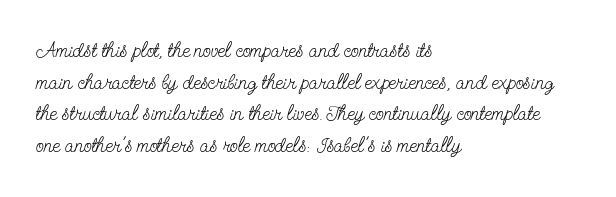
Q: Is the text bold? A: No.
Q: Is the text italic (slanted)? A: Yes.
Q: Is the text underlined? A: No.
Q: How is the paragraph aligned? A: Left-aligned.
Q: Is the spacing between letters normal or unusually wide? A: Normal.
Q: Is the spacing between lines tight, normal or loose? A: Normal.
